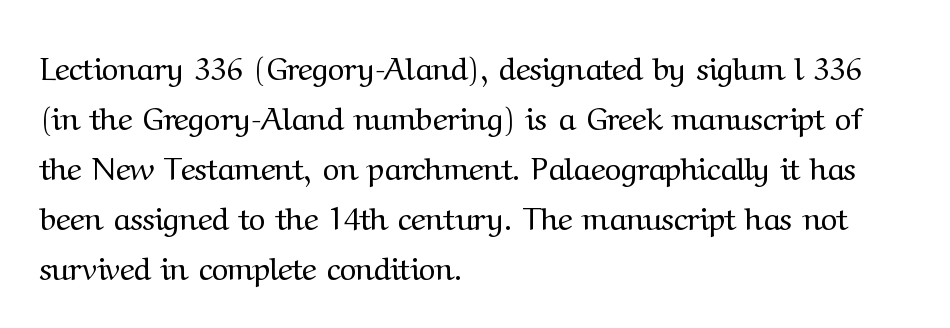
The gap between lines stays unmarked. How would I describe the line gaps? Plain and ordinary. Compared with a centered layout, this one pins lines to the left instead. What kind of face is this? One with serifs.
